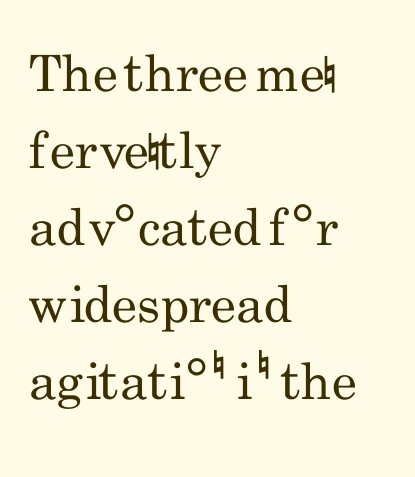
Has an underline been added? It has not. These lines are rendered in a variable-pitch font. Look at the tracking — it's just the regular setting, nothing added. I'd call this a sans setting — the letters go barefoot. Each line starts at the same left margin while the right side varies. These lines sit exactly where default settings would place them.
